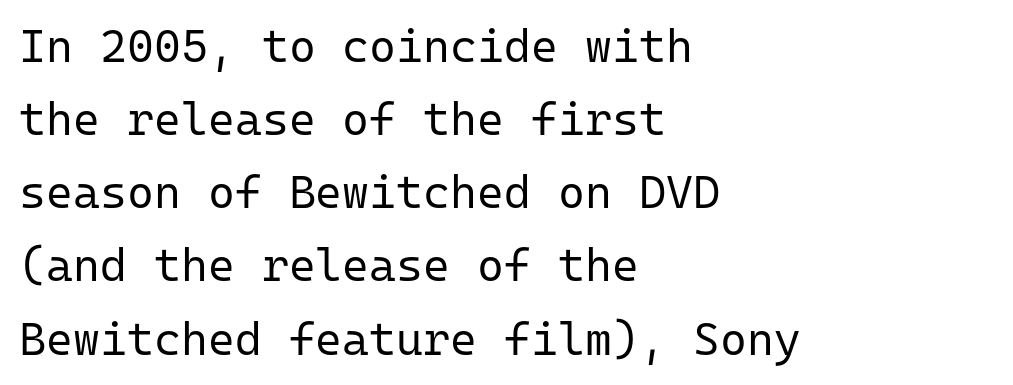
The line-height multiplier appears to be the usual default. Type without underlining. Does the lettering tilt? It doesn't — this is upright. Between one letter and the next there's only the usual sliver of space.
